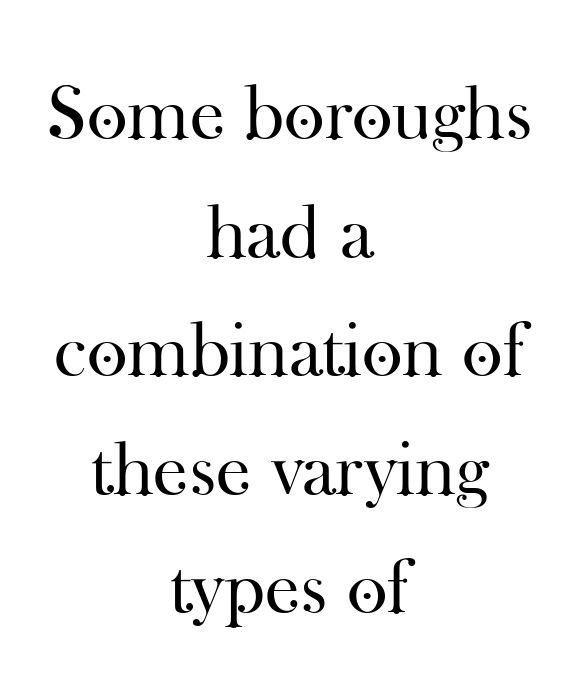
One glance says typical: line gaps are just what's usual. Descenders hang freely into open space. The whitespace from short lines is split evenly between both sides. There is no visible air inserted between adjacent glyphs. Yep, those are serifs on the letters. The face looks like a standard text weight, possibly lighter.
